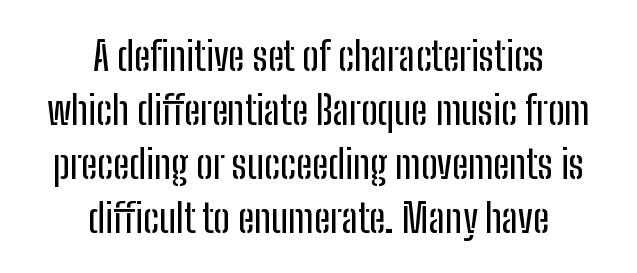
{"serif": "no", "italic": "no", "width": "condensed", "stroke_contrast": "low", "x_height": "medium", "monospaced": "no", "underline": "no", "align": "center", "line_spacing": "normal", "line_spacing_ratio": 1.35, "letter_spacing": "normal", "letter_spacing_em": 0.0, "glyph_px": 40}
